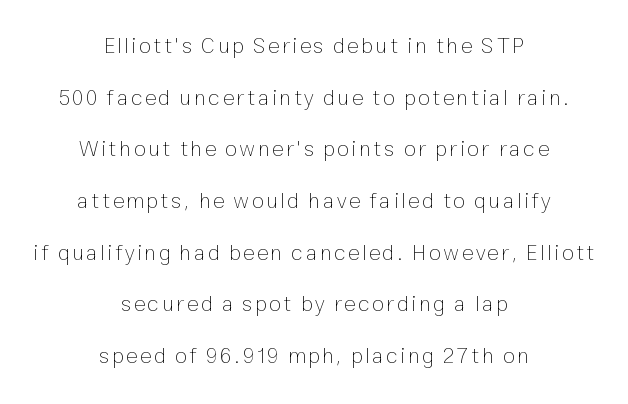
Q: Is the text bold? A: No.
Q: Is the text italic (slanted)? A: No, it is upright.
Q: Is the text underlined? A: No.
Q: How is the paragraph aligned? A: Centered.
Q: Is the spacing between lines tight, normal or loose? A: Loose.
